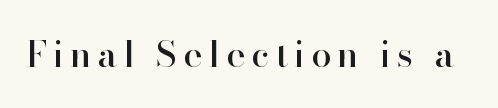
Do the characters align in a grid? No, the font is proportional. Is this a sans? No — the strokes have serifs. Check under the words: just untouched page. Posture: straight, roman, zero tilt.
